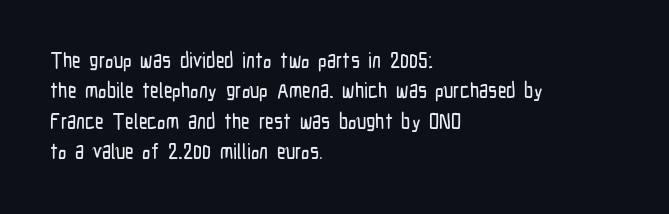
Q: Is the text italic (slanted)? A: No, it is upright.
Q: Is the text underlined? A: No.
Q: How is the paragraph aligned? A: Left-aligned.
Q: Is the spacing between letters normal or unusually wide? A: Normal.
Q: Is the spacing between lines tight, normal or loose? A: Normal.
